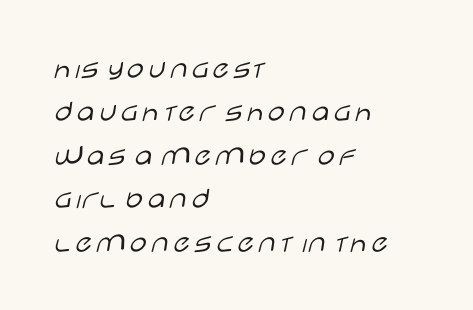
Q: Is the text bold? A: No.
Q: Is the text italic (slanted)? A: Yes.
Q: Is the typeface a serif or a sans-serif typeface? A: Sans-serif.
Q: Is the text underlined? A: No.
Q: How is the paragraph aligned? A: Left-aligned.
Q: Is the spacing between letters normal or unusually wide? A: Normal.
Q: Is the spacing between lines tight, normal or loose? A: Normal.
Q: Width (condensed, normal, or wide)? A: Wide.
Q: Stroke contrast? A: Low.
Q: x-height? A: Large.
Q: Monospaced? A: No.
